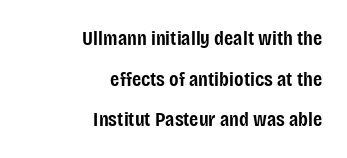
Q: Is the text bold? A: Semi-bold.
Q: Is the text italic (slanted)? A: No, it is upright.
Q: Is the text underlined? A: No.
Q: How is the paragraph aligned? A: Right-aligned.
Q: Is the spacing between letters normal or unusually wide? A: Normal.
Q: Is the spacing between lines tight, normal or loose? A: Loose.
